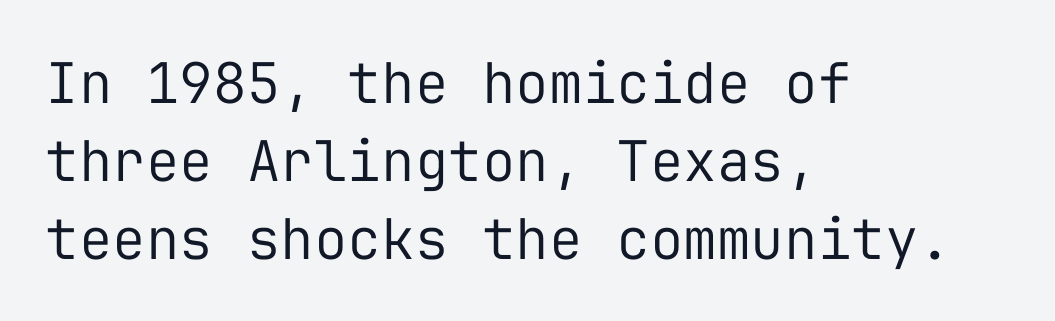
Q: Is the text bold? A: No.
Q: Is the text italic (slanted)? A: No, it is upright.
Q: Is the typeface a serif or a sans-serif typeface? A: Sans-serif.
Q: Is the text underlined? A: No.
Q: How is the paragraph aligned? A: Left-aligned.
Q: Is the spacing between letters normal or unusually wide? A: Normal.
Q: Is the spacing between lines tight, normal or loose? A: Normal.
Q: Width (condensed, normal, or wide)? A: Normal.
Q: Stroke contrast? A: Low.
Q: x-height? A: Medium.
Q: Monospaced? A: Yes.
